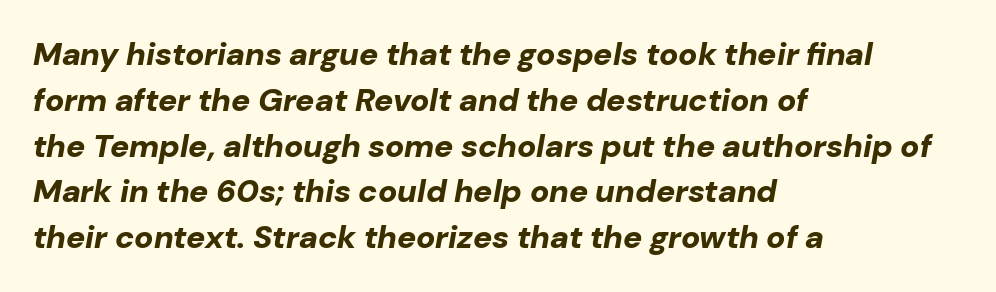
This is heavy type, rendered in bold. Quick note: underline off. The paragraph has a hard left edge and a soft right edge. If you measured baseline to baseline, you'd find a middling distance. The gaps between neighbouring characters are ordinary and unremarkable.
